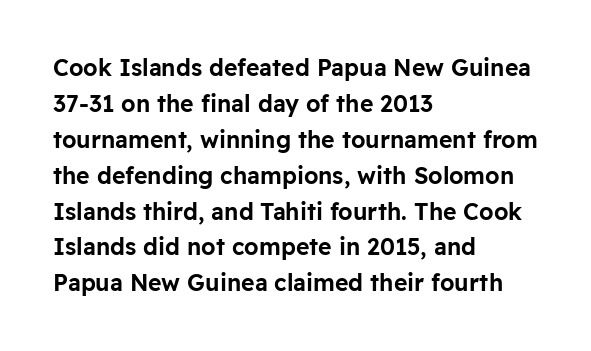
The image shows 23 px text type, upright; set left-aligned, normal line spacing (1.56x), normal letter spacing, not underlined.
